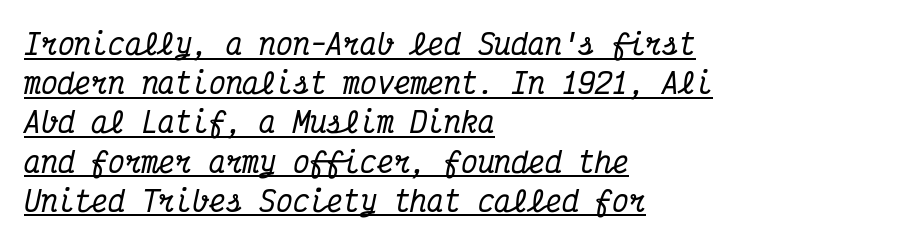
Line spacing here is normal. Type style note: has serifs. This sample carries an underscore along the baseline area. Words appear dense and cohesive because spacing is normal.
